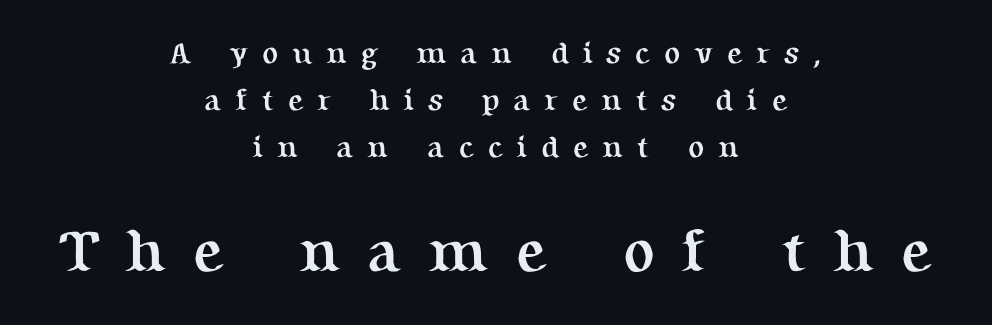
The image shows 59 px semibold serif type, upright; set centered, normal line spacing (1.57x), unusually wide letter spacing (+0.46 em), not underlined; the second (bottom) block is 1.97x larger; medium stroke contrast and a medium x-height.
